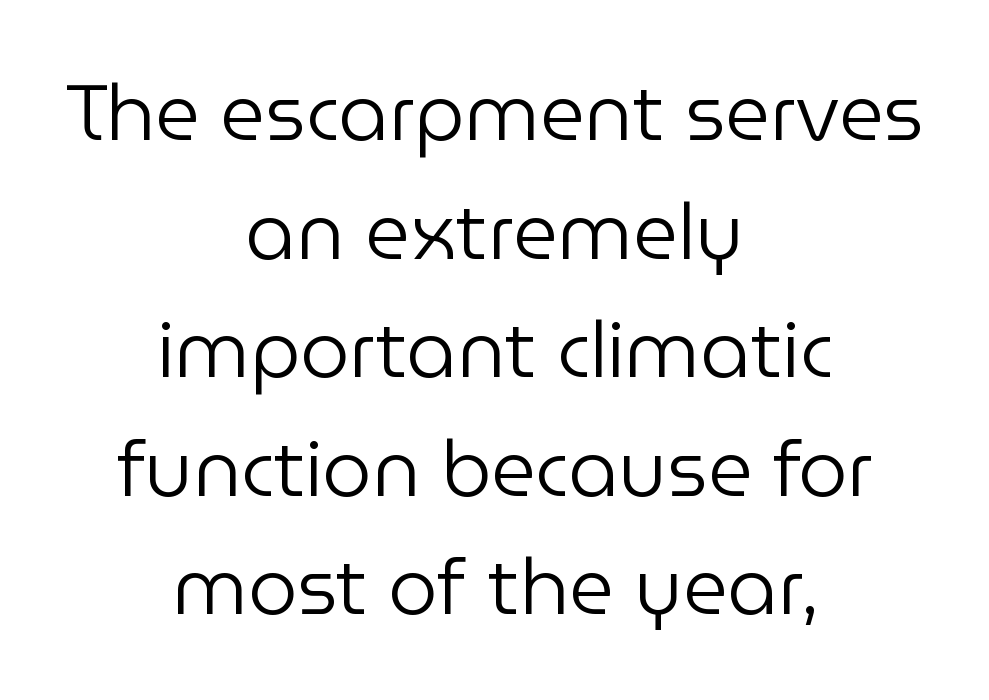
Q: Is the text bold? A: No.
Q: Is the text italic (slanted)? A: No, it is upright.
Q: Is the typeface a serif or a sans-serif typeface? A: Sans-serif.
Q: Is the text underlined? A: No.
Q: How is the paragraph aligned? A: Centered.
Q: Is the spacing between letters normal or unusually wide? A: Normal.
Q: Is the spacing between lines tight, normal or loose? A: Normal.
Q: Width (condensed, normal, or wide)? A: Normal.
Q: Stroke contrast? A: Low.
Q: x-height? A: Medium.
Q: Monospaced? A: No.
